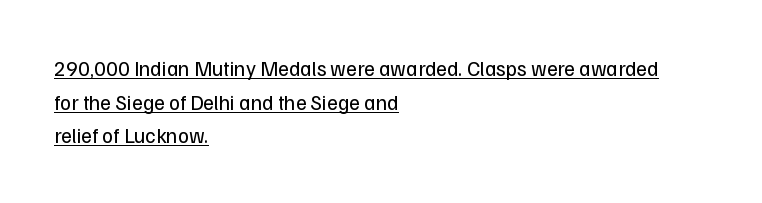
The type is set solid horizontally, with unmodified tracking. The rendering anchors every line to the left-hand side. A continuous stroke trails under the words, as in a hyperlink. Normally led — the rows are evenly, conventionally spaced.
